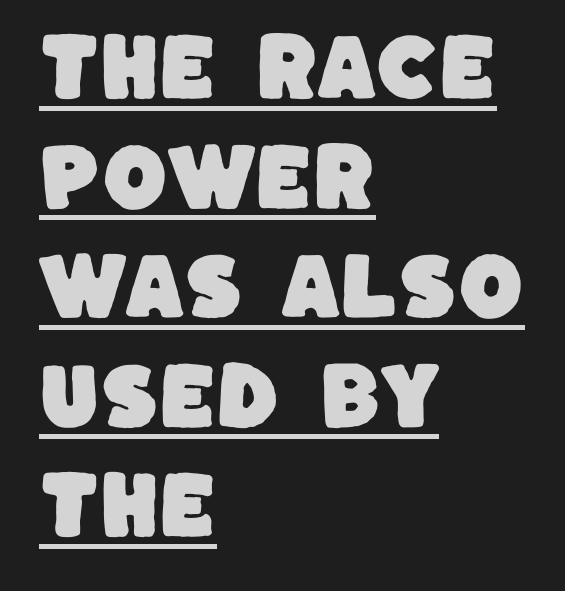
The image shows 74 px sans-serif type; set left-aligned, normal line spacing (1.48x), normal letter spacing, underlined; low stroke contrast and a large x-height.
